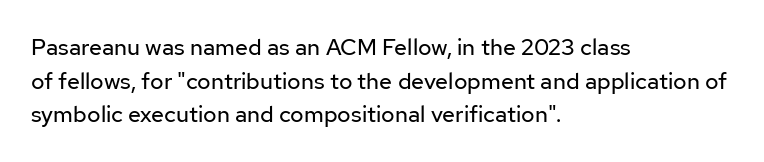
Q: Is the text bold? A: No.
Q: Is the text italic (slanted)? A: No, it is upright.
Q: Is the text underlined? A: No.
Q: How is the paragraph aligned? A: Left-aligned.
Q: Is the spacing between letters normal or unusually wide? A: Normal.
Q: Is the spacing between lines tight, normal or loose? A: Normal.
